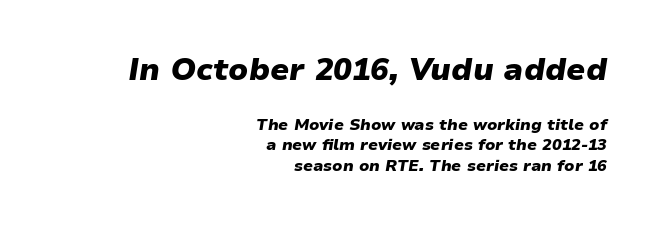
{"italic": "yes", "lean": "right", "slant_degrees": 9, "bold": "yes", "weight": "heavy", "width": "normal", "stroke_contrast": "low", "x_height": "medium", "monospaced": "no", "underline": "no", "align": "right", "line_spacing": "normal", "line_spacing_ratio": 1.29, "letter_spacing": "normal", "letter_spacing_em": 0.0, "larger_block": "first", "size_ratio": 1.94, "glyph_px": 31}
